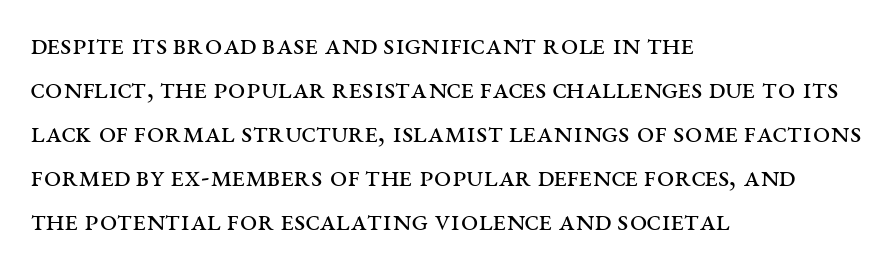
The image shows 31 px regular-weight, wide serif type, upright; set left-aligned, normal line spacing (1.42x), normal letter spacing, not underlined; medium stroke contrast and a large x-height.
